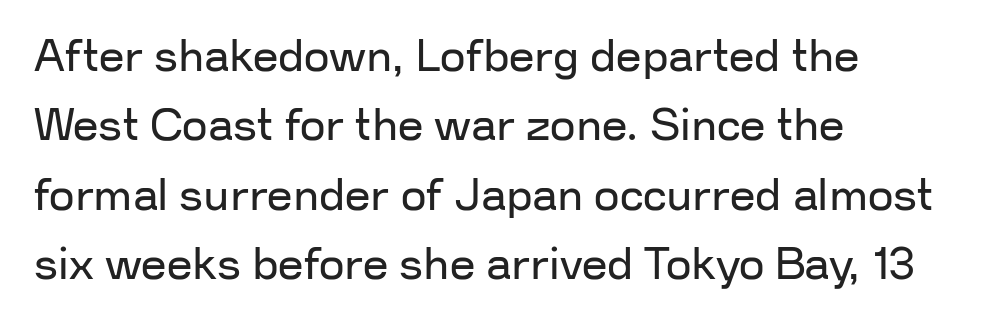
Q: Is the text bold? A: No.
Q: Is the text italic (slanted)? A: No, it is upright.
Q: Is the typeface a serif or a sans-serif typeface? A: Sans-serif.
Q: Is the text underlined? A: No.
Q: How is the paragraph aligned? A: Left-aligned.
Q: Is the spacing between letters normal or unusually wide? A: Normal.
Q: Is the spacing between lines tight, normal or loose? A: Normal.
Q: Width (condensed, normal, or wide)? A: Normal.
Q: Stroke contrast? A: Low.
Q: x-height? A: Medium.
Q: Monospaced? A: No.
